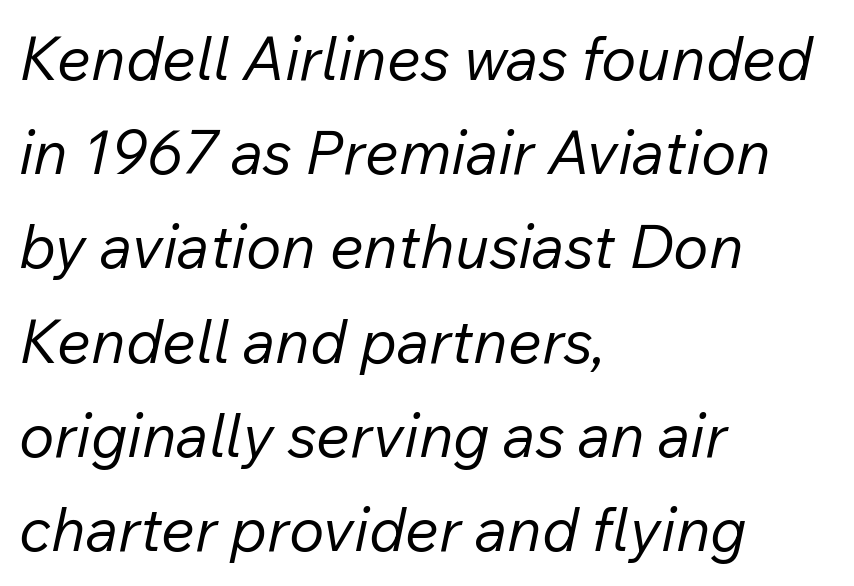
Heft: none added — not bold. One glance says typical: line gaps are just what's usual. Varying glyph widths throughout — classic text-font behaviour. The lines are quadded left. The tracking reads as untouched default to a designer's eye. The gap between lines stays unmarked.
